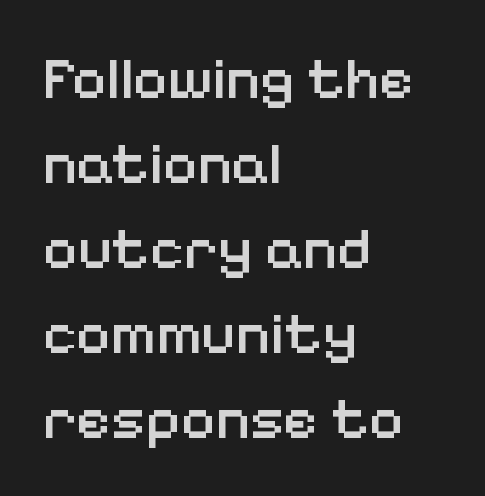
Q: Is the text bold? A: Semi-bold.
Q: Is the text italic (slanted)? A: No, it is upright.
Q: Is the typeface a serif or a sans-serif typeface? A: Sans-serif.
Q: Is the text underlined? A: No.
Q: How is the paragraph aligned? A: Left-aligned.
Q: Is the spacing between letters normal or unusually wide? A: Normal.
Q: Is the spacing between lines tight, normal or loose? A: Normal.
Q: Width (condensed, normal, or wide)? A: Normal.
Q: Stroke contrast? A: Low.
Q: x-height? A: Medium.
Q: Monospaced? A: No.
